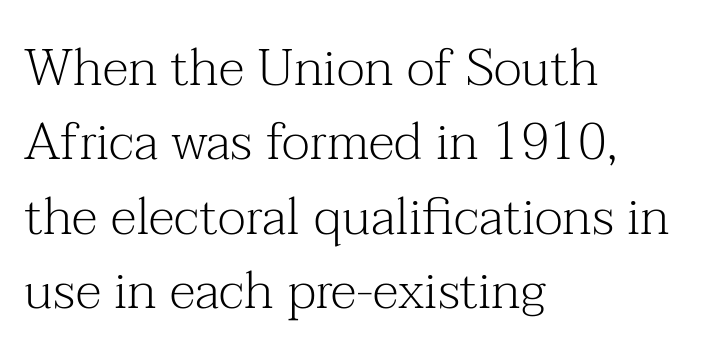
{"serif": "yes", "italic": "no", "bold": "no", "weight": "light", "width": "normal", "stroke_contrast": "medium", "x_height": "medium", "monospaced": "no", "underline": "no", "align": "left", "line_spacing": "normal", "line_spacing_ratio": 1.43, "letter_spacing": "normal", "letter_spacing_em": 0.0, "glyph_px": 52}
